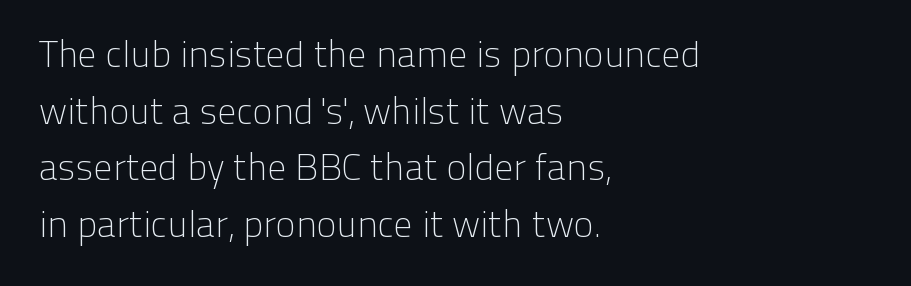
The words here are not underlined. All the whitespace from short lines collects on the right. Heaviness? Minimal to ordinary, like unemphasized prose. Interline gaps are of average width in this sample. Spacing between characters is what you'd get straight out of the box.
